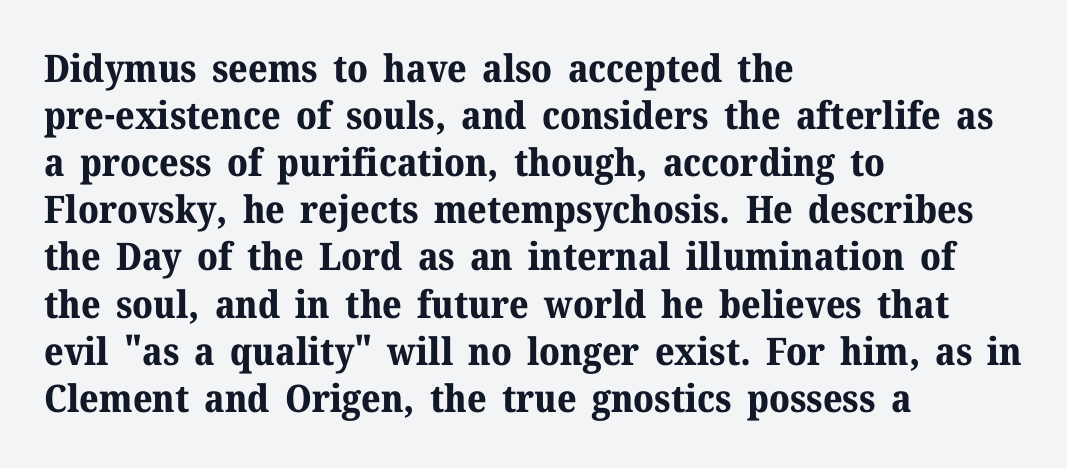
Q: Is the text bold? A: Yes.
Q: Is the text italic (slanted)? A: No, it is upright.
Q: Is the typeface a serif or a sans-serif typeface? A: Serif.
Q: Is the text underlined? A: No.
Q: How is the paragraph aligned? A: Left-aligned.
Q: Is the spacing between letters normal or unusually wide? A: Normal.
Q: Width (condensed, normal, or wide)? A: Normal.
Q: Stroke contrast? A: Medium.
Q: x-height? A: Medium.
Q: Monospaced? A: No.
